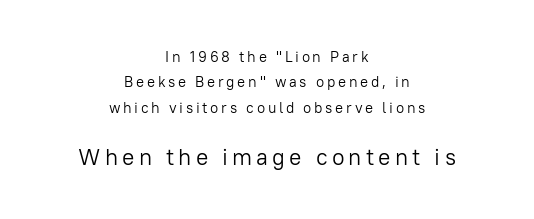
{"italic": "no", "bold": "no", "underline": "no", "align": "center", "line_spacing": "normal", "line_spacing_ratio": 1.7, "larger_block": "second", "size_ratio": 1.53, "glyph_px": 23}
